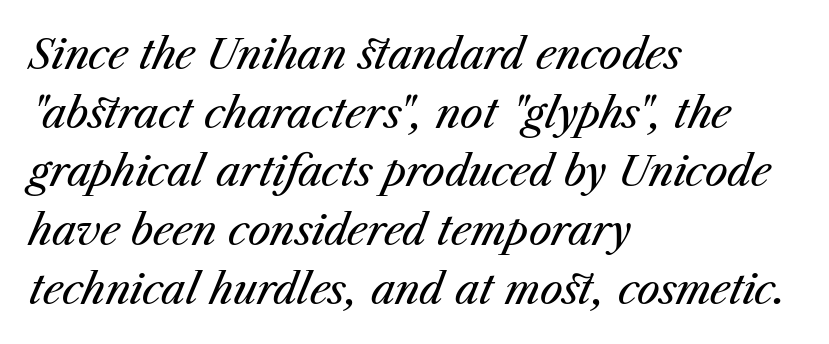
Q: Is the text bold? A: No.
Q: Is the text italic (slanted)? A: Yes, it leans right by about 23 degrees.
Q: Is the text underlined? A: No.
Q: How is the paragraph aligned? A: Left-aligned.
Q: Is the spacing between letters normal or unusually wide? A: Normal.
Q: Is the spacing between lines tight, normal or loose? A: Normal.
Q: Width (condensed, normal, or wide)? A: Normal.
Q: Stroke contrast? A: Medium.
Q: x-height? A: Medium.
Q: Monospaced? A: No.
